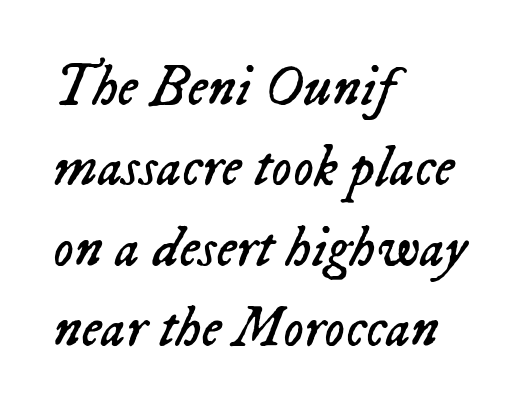
Q: Is the text bold? A: No.
Q: Is the text italic (slanted)? A: Yes, it leans right by about 23 degrees.
Q: Is the text underlined? A: No.
Q: How is the paragraph aligned? A: Left-aligned.
Q: Is the spacing between letters normal or unusually wide? A: Normal.
Q: Is the spacing between lines tight, normal or loose? A: Normal.
Q: Width (condensed, normal, or wide)? A: Normal.
Q: Stroke contrast? A: Low.
Q: x-height? A: Medium.
Q: Monospaced? A: No.
